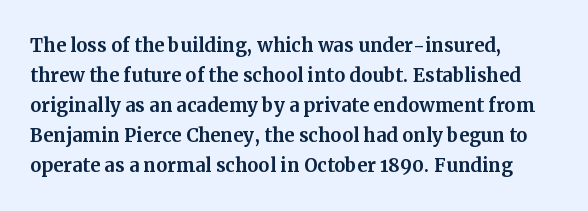
Italic? Not at all — the glyphs are vertical. Only glyphs here, with clear space below each row. Does the copy run flush right? No — it runs flush left. The letters sit at their default tracking, neither squeezed nor spread.
